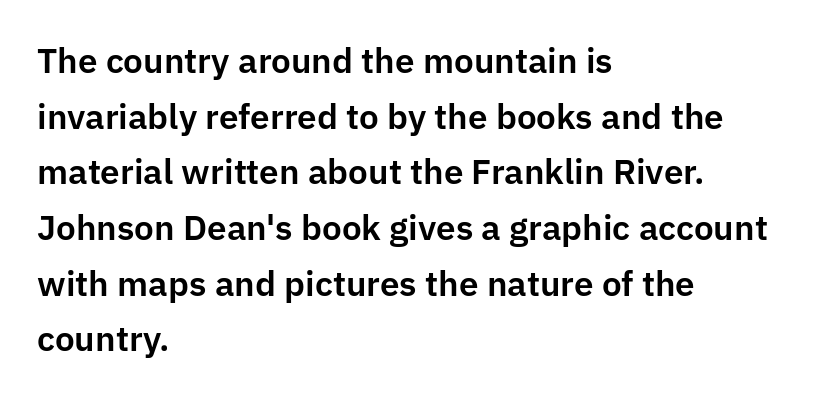
{"serif": "no", "italic": "no", "width": "normal", "stroke_contrast": "low", "x_height": "medium", "monospaced": "no", "underline": "no", "align": "left", "line_spacing": "normal", "line_spacing_ratio": 1.59, "letter_spacing": "normal", "letter_spacing_em": 0.0, "glyph_px": 35}
